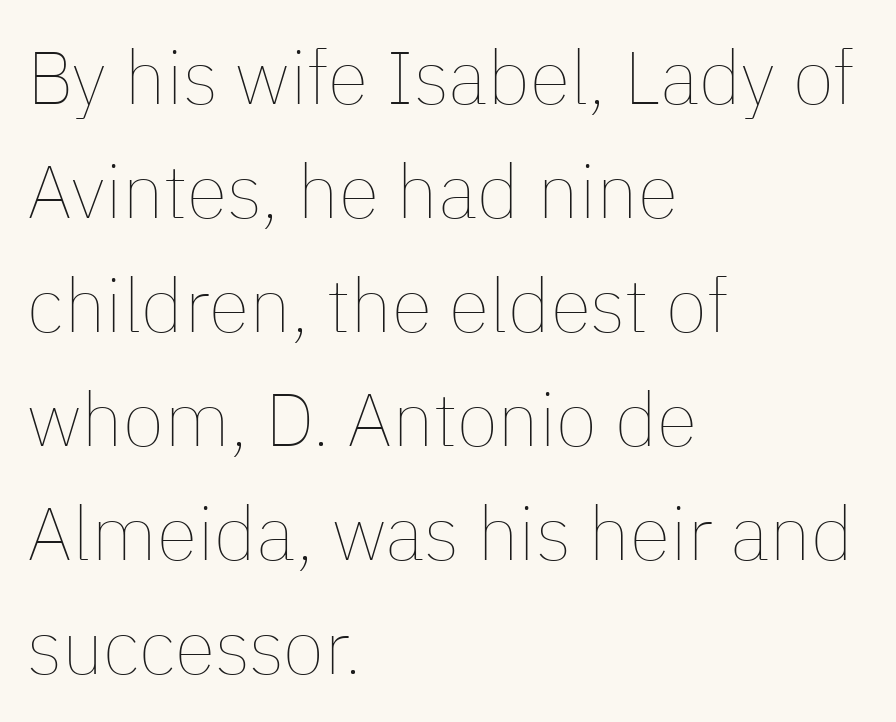
Q: Is the text bold? A: No.
Q: Is the text italic (slanted)? A: No, it is upright.
Q: Is the text underlined? A: No.
Q: How is the paragraph aligned? A: Left-aligned.
Q: Is the spacing between letters normal or unusually wide? A: Normal.
Q: Is the spacing between lines tight, normal or loose? A: Normal.
Q: Width (condensed, normal, or wide)? A: Normal.
Q: Stroke contrast? A: Low.
Q: x-height? A: Medium.
Q: Monospaced? A: No.
